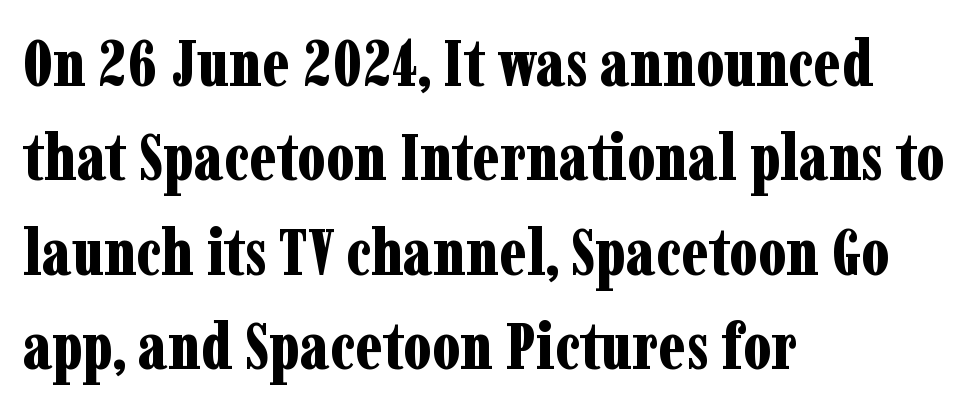
The image shows 66 px bold, condensed serif type, upright; set left-aligned, normal line spacing (1.43x), normal letter spacing, not underlined; low stroke contrast and a medium x-height.
